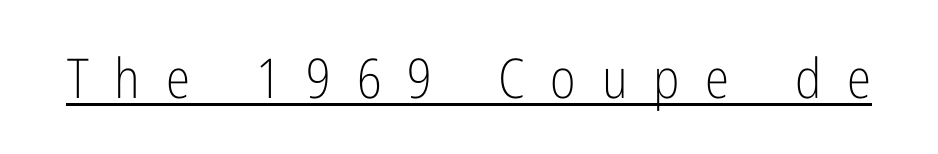
The image shows 55 px light, condensed sans-serif type, upright; set unusually wide letter spacing (+0.47 em), underlined; low stroke contrast and a medium x-height.
